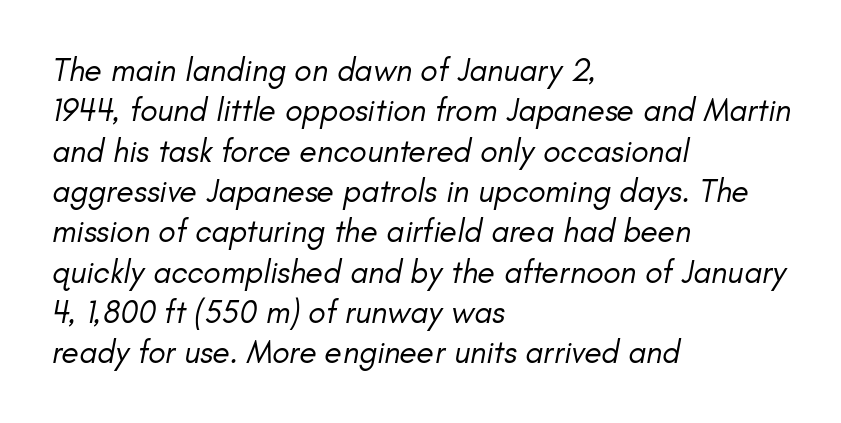
Q: Is the text bold? A: No.
Q: Is the text italic (slanted)? A: Yes, it leans right by about 11 degrees.
Q: Is the text underlined? A: No.
Q: How is the paragraph aligned? A: Left-aligned.
Q: Is the spacing between letters normal or unusually wide? A: Normal.
Q: Is the spacing between lines tight, normal or loose? A: Normal.
Q: Width (condensed, normal, or wide)? A: Normal.
Q: Stroke contrast? A: Low.
Q: x-height? A: Small.
Q: Monospaced? A: No.
